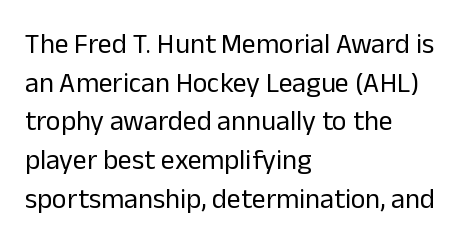
These lines are set flush left with a ragged right edge. Varying glyph widths throughout — classic text-font behaviour. Is this a sans? Yes — the strokes have no serifs. Bare-footed words on every line. Rows of type keep a routine distance in the vertical direction.
